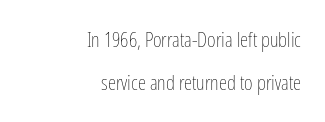
Q: Is the text bold? A: No.
Q: Is the text italic (slanted)? A: No, it is upright.
Q: Is the text underlined? A: No.
Q: How is the paragraph aligned? A: Right-aligned.
Q: Is the spacing between letters normal or unusually wide? A: Normal.
Q: Is the spacing between lines tight, normal or loose? A: Loose.
